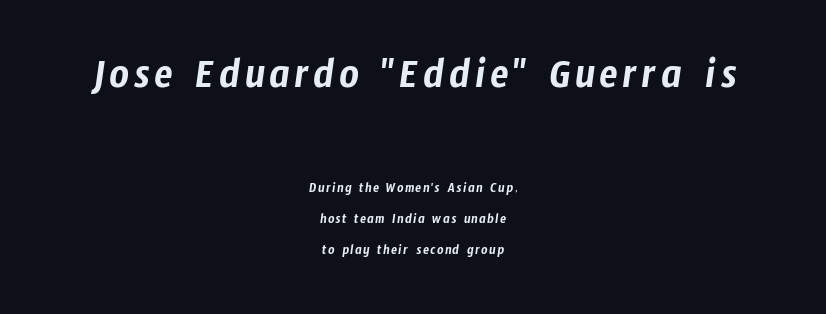
Q: Is the typeface a serif or a sans-serif typeface? A: Sans-serif.
Q: Is the text underlined? A: No.
Q: How is the paragraph aligned? A: Centered.
Q: Is the spacing between lines tight, normal or loose? A: Loose.
Q: Which block of text is set in a larger size, the first (top) or the second (bottom)? A: The first (top) one.
Q: Width (condensed, normal, or wide)? A: Condensed.
Q: Stroke contrast? A: Low.
Q: x-height? A: Medium.
Q: Monospaced? A: No.
